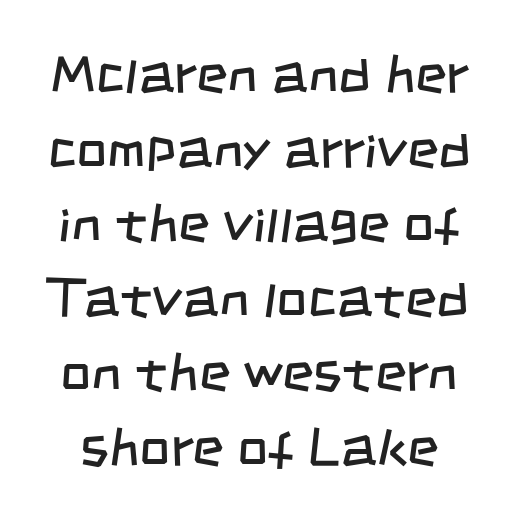
{"serif": "no", "bold": "no", "weight": "regular", "width": "condensed", "stroke_contrast": "low", "x_height": "large", "monospaced": "no", "underline": "no", "line_spacing": "normal", "line_spacing_ratio": 1.38, "letter_spacing": "normal", "letter_spacing_em": 0.0, "glyph_px": 54}
